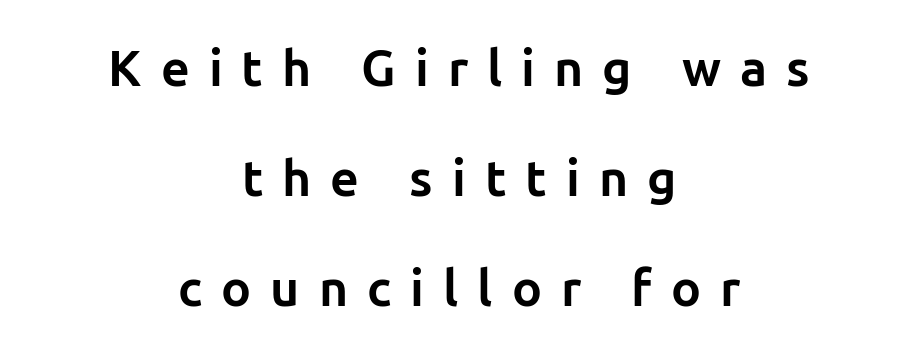
Q: Is the text bold? A: Yes.
Q: Is the text italic (slanted)? A: No, it is upright.
Q: Is the typeface a serif or a sans-serif typeface? A: Sans-serif.
Q: Is the text underlined? A: No.
Q: How is the paragraph aligned? A: Centered.
Q: Is the spacing between letters normal or unusually wide? A: Unusually wide.
Q: Is the spacing between lines tight, normal or loose? A: Loose.
Q: Width (condensed, normal, or wide)? A: Normal.
Q: Stroke contrast? A: Low.
Q: x-height? A: Medium.
Q: Monospaced? A: No.
